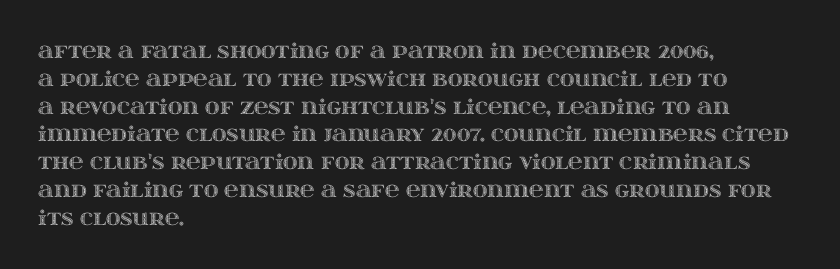
The image shows 20 px text type, upright; set left-aligned, normal line spacing (1.39x), normal letter spacing, not underlined.
